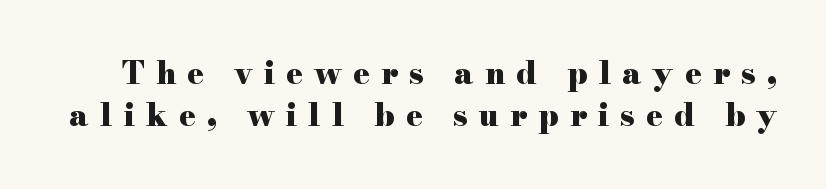
{"serif": "yes", "italic": "no", "bold": "yes", "weight": "heavy", "width": "wide", "stroke_contrast": "high", "x_height": "small", "monospaced": "no", "underline": "no", "line_spacing": "normal", "line_spacing_ratio": 1.37, "letter_spacing": "wide", "letter_spacing_em": 0.36, "glyph_px": 31}
